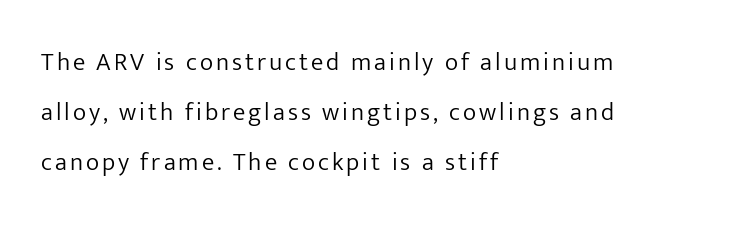
The font sits on the lighter half of the weight spectrum, regular included. The specimen omits any rule beneath the text block's lines. These lines were composed using upright roman letters. Typeset ragged right — the left edge is the straight one.
